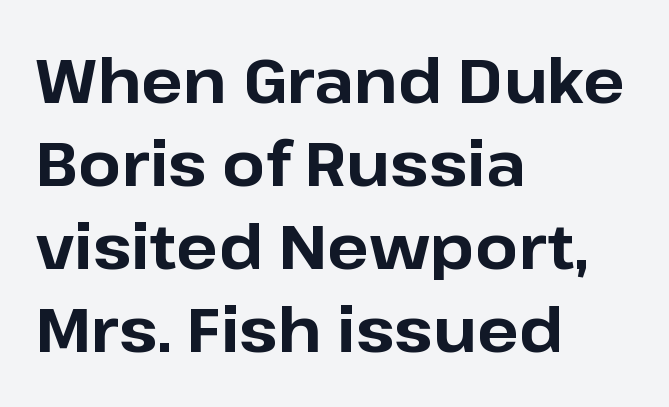
The image shows 62 px bold sans-serif type, upright; set left-aligned, normal line spacing (1.34x), normal letter spacing, not underlined; low stroke contrast and a medium x-height.
